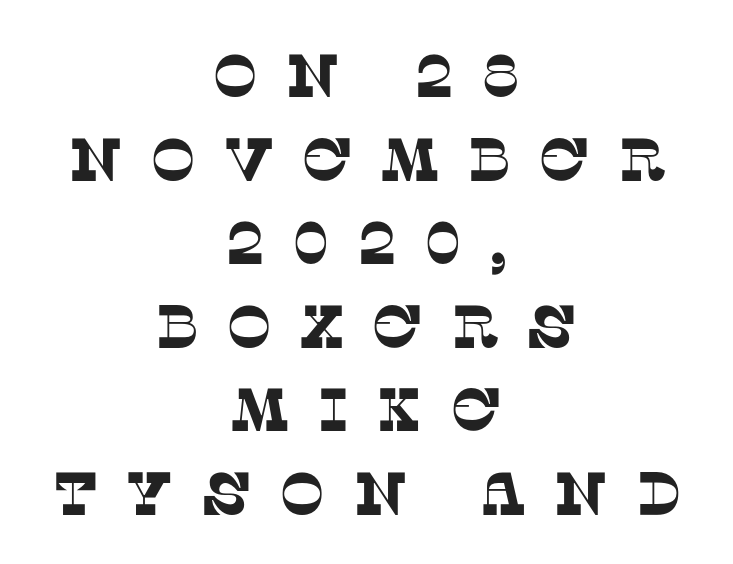
Q: Is the typeface a serif or a sans-serif typeface? A: Serif.
Q: Is the text underlined? A: No.
Q: How is the paragraph aligned? A: Centered.
Q: Is the spacing between letters normal or unusually wide? A: Unusually wide.
Q: Is the spacing between lines tight, normal or loose? A: Normal.
Q: Width (condensed, normal, or wide)? A: Normal.
Q: Stroke contrast? A: Low.
Q: x-height? A: Large.
Q: Monospaced? A: No.
